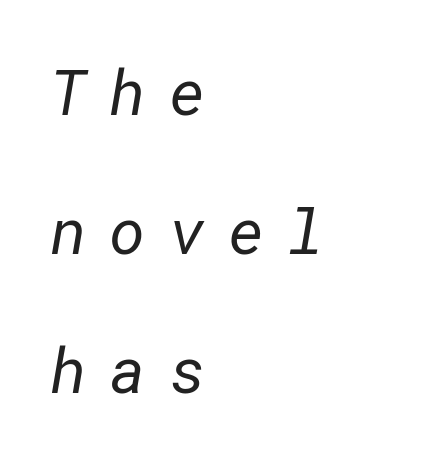
{"serif": "no", "bold": "no", "weight": "regular", "width": "normal", "stroke_contrast": "low", "x_height": "medium", "underline": "no", "align": "left", "line_spacing": "loose", "line_spacing_ratio": 2.24, "letter_spacing": "wide", "letter_spacing_em": 0.37, "glyph_px": 62}
